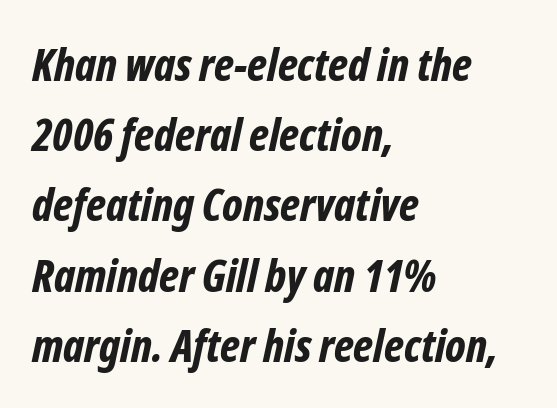
{"italic": "yes", "lean": "right", "slant_degrees": 12, "bold": "yes", "weight": "bold", "width": "condensed", "stroke_contrast": "low", "x_height": "medium", "monospaced": "no", "underline": "no", "align": "left", "line_spacing": "normal", "line_spacing_ratio": 1.56, "letter_spacing": "normal", "letter_spacing_em": 0.0, "glyph_px": 45}
